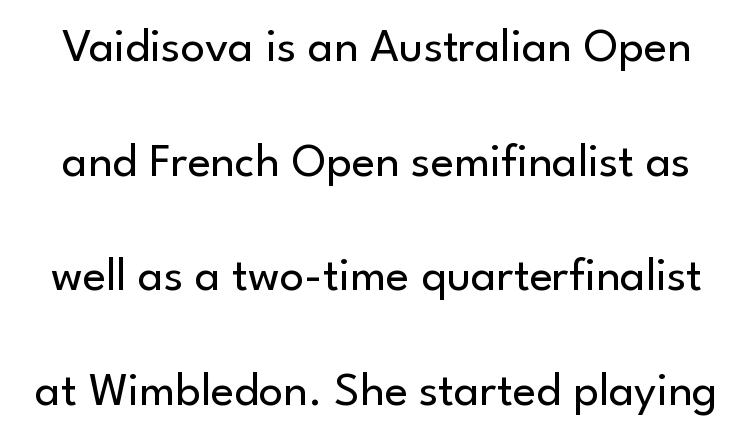
The specimen reads as upright at a glance. The characters display no serif detailing; their extremities are plain. The area under the type is left untouched. Nothing heavy about these letters — not bold at all.
